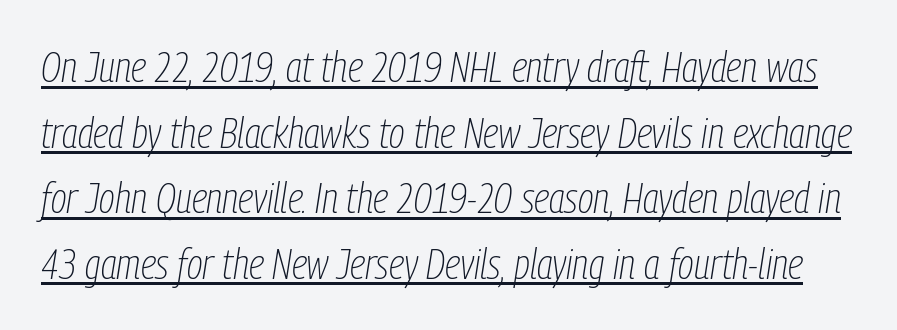
The image shows 42 px thin, condensed type, italic (leaning right); set normal line spacing (1.56x), normal letter spacing, underlined; low stroke contrast and a medium x-height.
